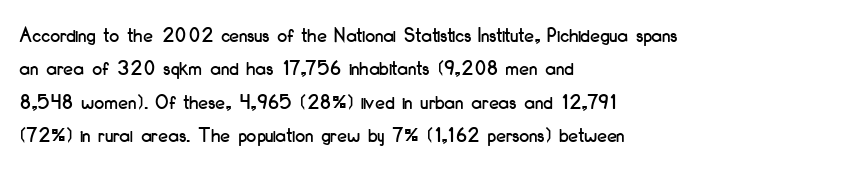
{"italic": "no", "underline": "no", "align": "left", "line_spacing": "normal", "line_spacing_ratio": 1.52, "letter_spacing": "normal", "letter_spacing_em": 0.0, "glyph_px": 22}
